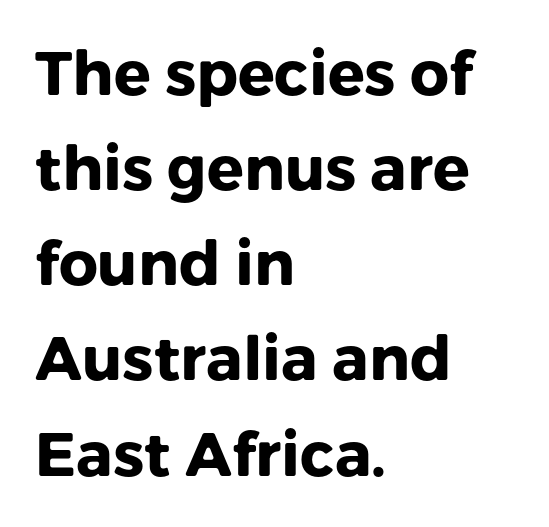
The rendering uses a bold face; every stroke is thick and dark. When letters stand straight like this, we call the style roman or upright. Descenders hang freely into open space. Vertical spacing — default. The typeface chosen for these lines omits serifs. Here the glyphs are tracked normally, forming tight word shapes.
